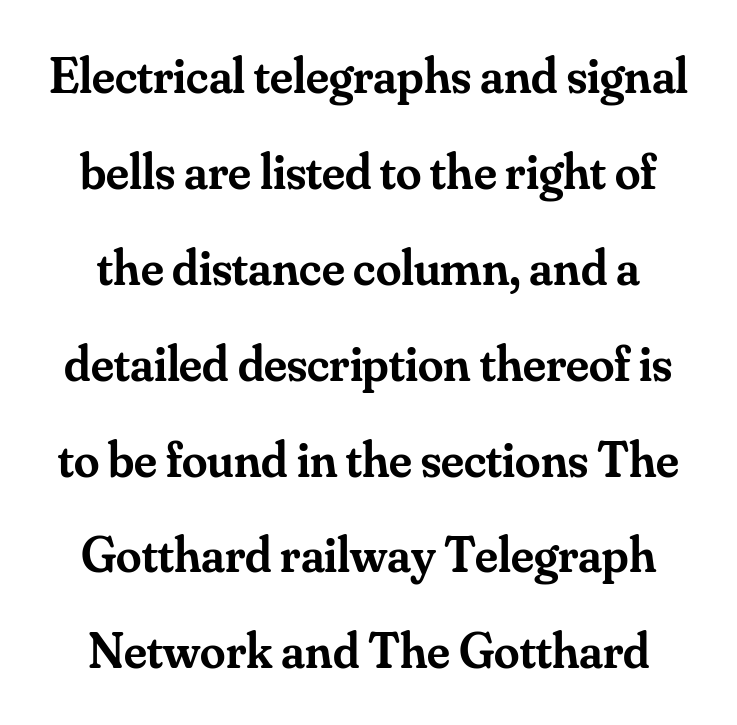
{"serif": "yes", "italic": "no", "bold": "semi", "weight": "semibold", "width": "normal", "stroke_contrast": "medium", "x_height": "small", "monospaced": "no", "underline": "no", "line_spacing_ratio": 1.88, "letter_spacing": "normal", "letter_spacing_em": 0.0, "glyph_px": 51}
